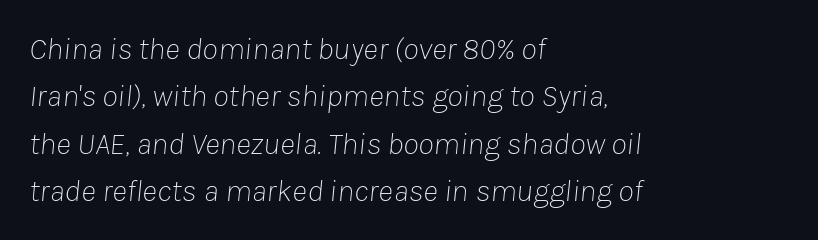
{"italic": "yes", "lean": "right", "slant_degrees": 8, "bold": "no", "weight": "thin", "width": "normal", "stroke_contrast": "low", "x_height": "medium", "monospaced": "no", "underline": "no", "align": "left", "line_spacing": "normal", "line_spacing_ratio": 1.48, "letter_spacing": "normal", "letter_spacing_em": 0.0, "glyph_px": 32}
